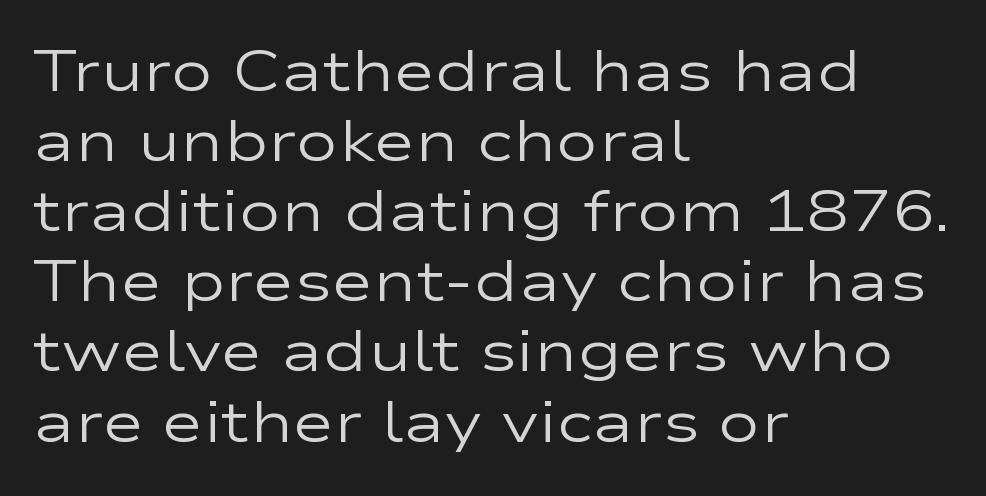
The rendering uses natural spacing where letterforms have individual widths. Reading down the block, your eye returns to a fixed left position each line. Students, note that the glyphs here touch the page at normal intervals. The letters look calm and open, with moderate or lighter stems. Just letters on the line, the space beneath them empty.
